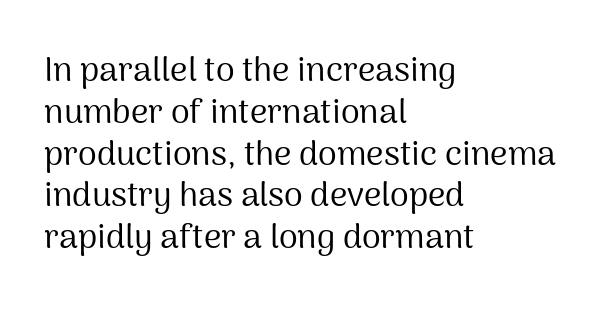
The image shows 34 px regular-weight sans-serif type, upright; set left-aligned, line spacing 1.23x, normal letter spacing, not underlined; medium stroke contrast and a medium x-height.
